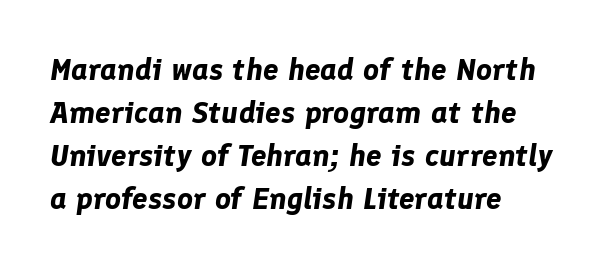
The image shows 31 px bold type, italic (leaning right); set left-aligned, normal line spacing (1.39x), normal letter spacing, not underlined; low stroke contrast and a medium x-height.
